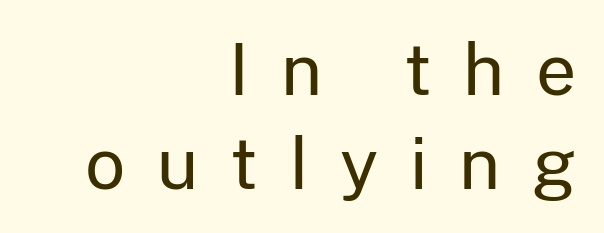
Q: Is the text bold? A: No.
Q: Is the text italic (slanted)? A: No, it is upright.
Q: Is the typeface a serif or a sans-serif typeface? A: Sans-serif.
Q: Is the text underlined? A: No.
Q: How is the paragraph aligned? A: Right-aligned.
Q: Is the spacing between letters normal or unusually wide? A: Unusually wide.
Q: Is the spacing between lines tight, normal or loose? A: Normal.
Q: Width (condensed, normal, or wide)? A: Normal.
Q: Stroke contrast? A: Low.
Q: x-height? A: Medium.
Q: Monospaced? A: No.
